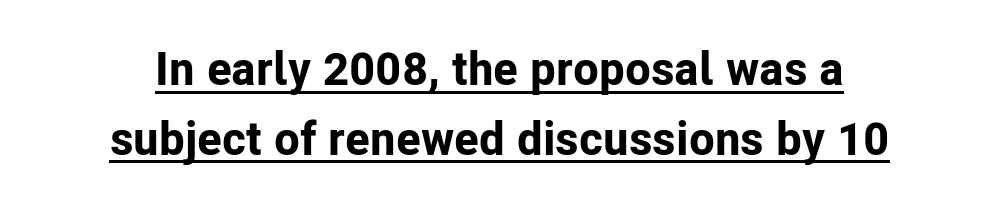
The image shows 47 px bold sans-serif type, upright; set normal line spacing (1.48x), normal letter spacing, underlined; low stroke contrast and a medium x-height.
